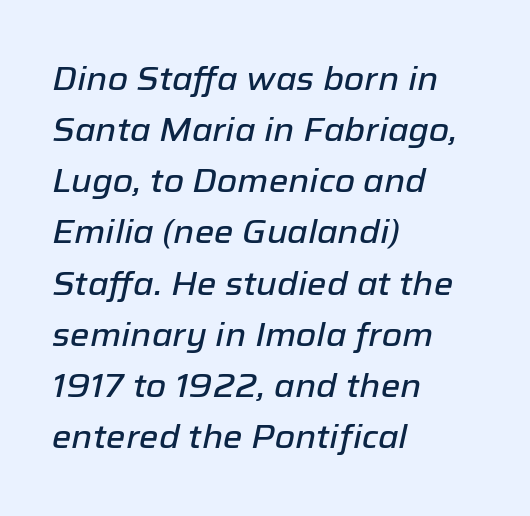
Q: Is the text italic (slanted)? A: Yes, it leans right by about 12 degrees.
Q: Is the text underlined? A: No.
Q: How is the paragraph aligned? A: Left-aligned.
Q: Is the spacing between letters normal or unusually wide? A: Normal.
Q: Is the spacing between lines tight, normal or loose? A: Normal.
Q: Width (condensed, normal, or wide)? A: Normal.
Q: Stroke contrast? A: Low.
Q: x-height? A: Medium.
Q: Monospaced? A: No.
